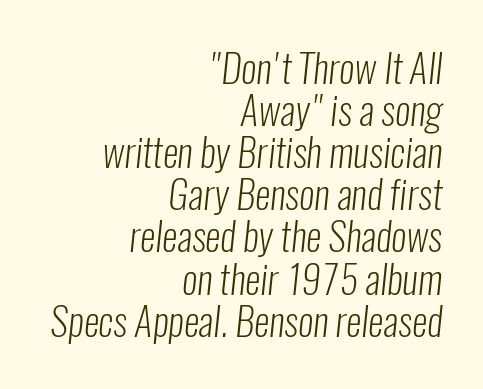
{"serif": "no", "bold": "no", "weight": "light", "width": "condensed", "stroke_contrast": "low", "x_height": "medium", "monospaced": "no", "underline": "no", "align": "right", "line_spacing": "tight", "line_spacing_ratio": 1.08, "letter_spacing": "normal", "letter_spacing_em": 0.0, "glyph_px": 39}
